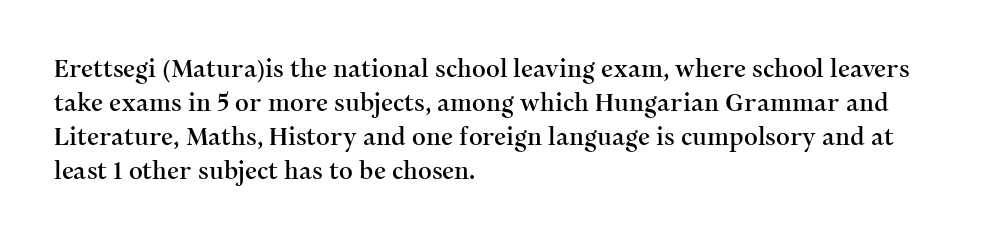
{"italic": "no", "underline": "no", "align": "left", "line_spacing": "normal", "line_spacing_ratio": 1.41, "letter_spacing": "normal", "letter_spacing_em": 0.0, "glyph_px": 24}
